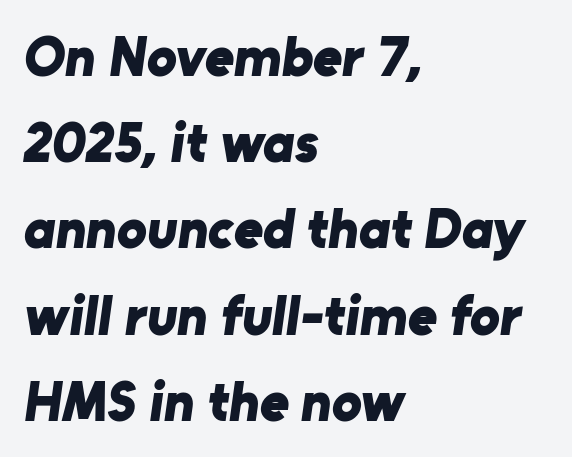
This sample has the flowing, uneven cadence of proportional lettering. This rendering features lettering with no underline. Notice how thick the strokes are: this is what a full bold looks like. A student would call this left alignment; a typographer would say flush left, rag right. The line-height multiplier appears to be the usual default. The designer went with a sans here, leaving each stem footless.
